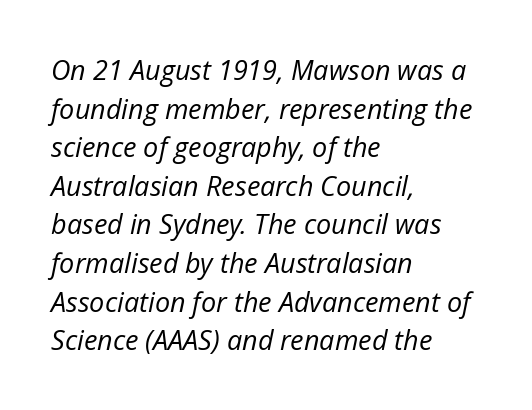
The strokes are not fattened; the text isn't bold. These lines sit exactly where default settings would place them. This rendering uses left alignment, leaving the right contour irregular. You can tell it's italic because the verticals aren't actually vertical.
